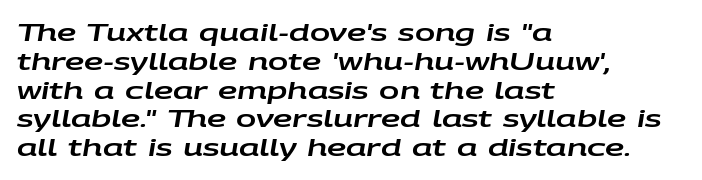
Q: Is the text italic (slanted)? A: Yes, it leans right by about 9 degrees.
Q: Is the text underlined? A: No.
Q: How is the paragraph aligned? A: Left-aligned.
Q: Is the spacing between letters normal or unusually wide? A: Normal.
